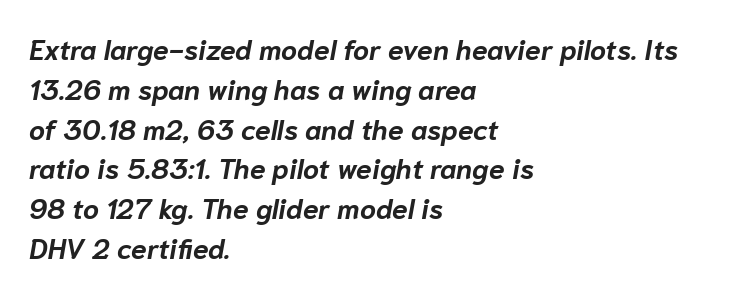
The image shows 28 px bold type, italic (leaning right); set left-aligned, normal line spacing (1.42x), normal letter spacing, not underlined; low stroke contrast and a medium x-height.
